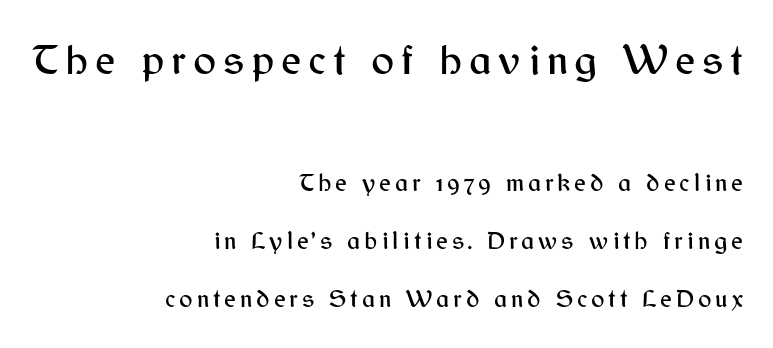
Q: Is the text italic (slanted)? A: No, it is upright.
Q: Is the typeface a serif or a sans-serif typeface? A: Sans-serif.
Q: Is the text underlined? A: No.
Q: How is the paragraph aligned? A: Right-aligned.
Q: Is the spacing between lines tight, normal or loose? A: Loose.
Q: Which block of text is set in a larger size, the first (top) or the second (bottom)? A: The first (top) one.
Q: Width (condensed, normal, or wide)? A: Normal.
Q: Stroke contrast? A: Medium.
Q: x-height? A: Medium.
Q: Monospaced? A: No.
